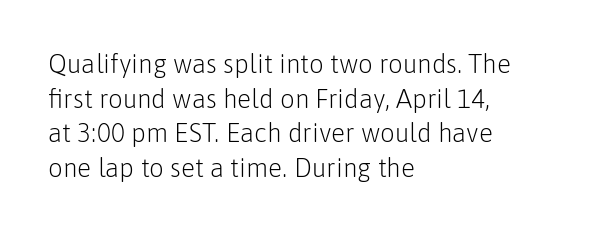
The image shows 26 px text type, upright; set left-aligned, normal line spacing (1.33x), normal letter spacing, not underlined.
